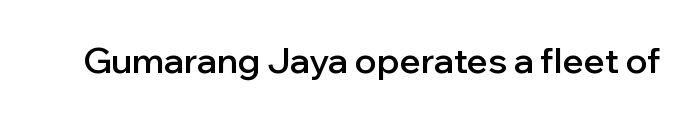
Q: Is the text bold? A: Semi-bold.
Q: Is the text italic (slanted)? A: No, it is upright.
Q: Is the typeface a serif or a sans-serif typeface? A: Sans-serif.
Q: Is the text underlined? A: No.
Q: Is the spacing between letters normal or unusually wide? A: Normal.
Q: Width (condensed, normal, or wide)? A: Normal.
Q: Stroke contrast? A: Low.
Q: x-height? A: Medium.
Q: Monospaced? A: No.
